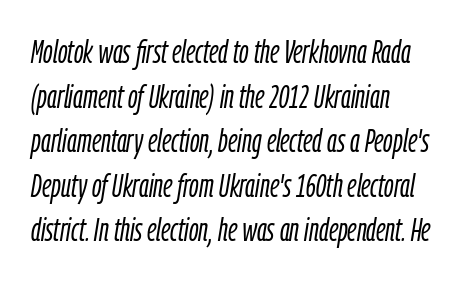
The gap between lines stays unmarked. Varying glyph widths throughout — classic text-font behaviour. Heaviness? Minimal to ordinary, like unemphasized prose. In terms of leading, this rendering sits right in the middle.
